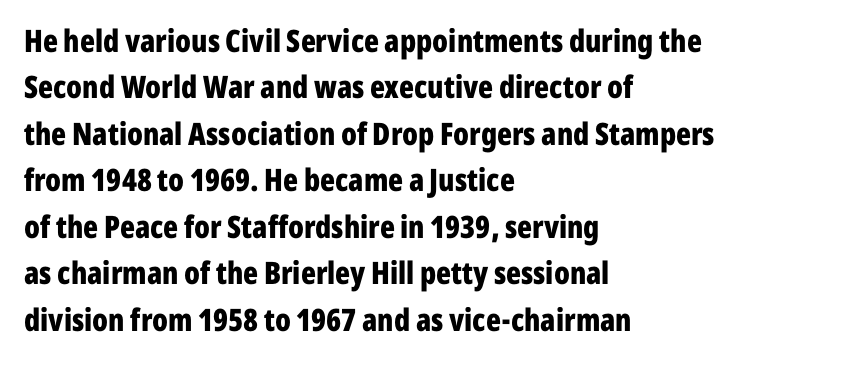
{"serif": "no", "italic": "no", "bold": "yes", "weight": "bold", "width": "condensed", "stroke_contrast": "low", "x_height": "medium", "monospaced": "no", "underline": "no", "align": "left", "line_spacing": "normal", "line_spacing_ratio": 1.5, "letter_spacing": "normal", "letter_spacing_em": 0.0, "glyph_px": 31}
